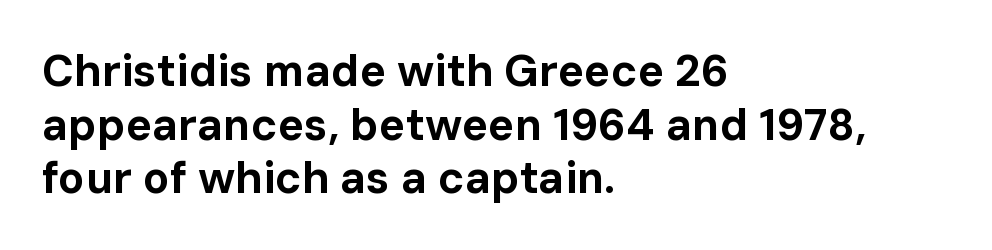
{"serif": "no", "italic": "no", "bold": "yes", "weight": "bold", "width": "normal", "stroke_contrast": "low", "x_height": "medium", "monospaced": "no", "underline": "no", "align": "left", "line_spacing_ratio": 1.22, "letter_spacing": "normal", "letter_spacing_em": 0.0, "glyph_px": 44}
